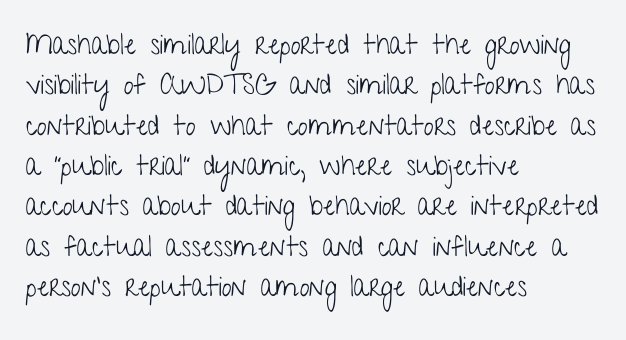
{"serif": "no", "italic": "no", "bold": "no", "weight": "light", "width": "condensed", "stroke_contrast": "low", "x_height": "medium", "monospaced": "no", "underline": "no", "align": "left", "line_spacing": "normal", "line_spacing_ratio": 1.44, "letter_spacing": "normal", "letter_spacing_em": 0.0, "glyph_px": 28}
